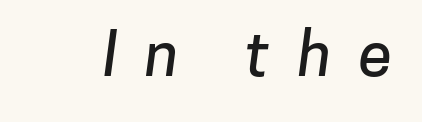
Q: Is the typeface a serif or a sans-serif typeface? A: Sans-serif.
Q: Is the text underlined? A: No.
Q: Is the spacing between letters normal or unusually wide? A: Unusually wide.
Q: Width (condensed, normal, or wide)? A: Normal.
Q: Stroke contrast? A: Low.
Q: x-height? A: Medium.
Q: Monospaced? A: No.
